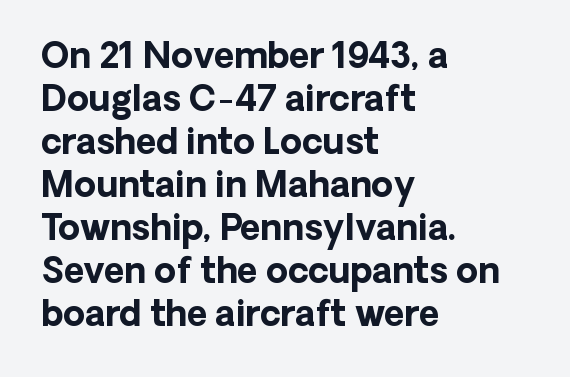
The image shows 35 px bold sans-serif type, upright; set left-aligned, line spacing 1.23x, normal letter spacing, not underlined; low stroke contrast and a medium x-height.
